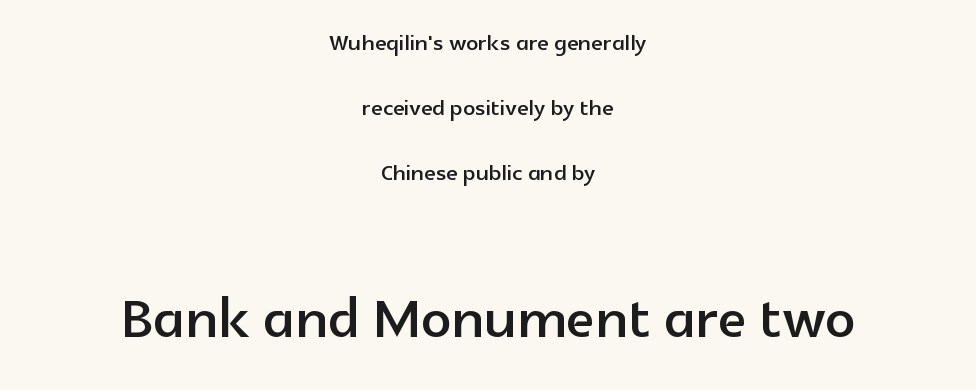
Q: Is the text italic (slanted)? A: No, it is upright.
Q: Is the typeface a serif or a sans-serif typeface? A: Sans-serif.
Q: Is the text underlined? A: No.
Q: How is the paragraph aligned? A: Centered.
Q: Is the spacing between letters normal or unusually wide? A: Normal.
Q: Is the spacing between lines tight, normal or loose? A: Loose.
Q: Which block of text is set in a larger size, the first (top) or the second (bottom)? A: The second (bottom) one.
Q: Width (condensed, normal, or wide)? A: Normal.
Q: x-height? A: Medium.
Q: Monospaced? A: No.
